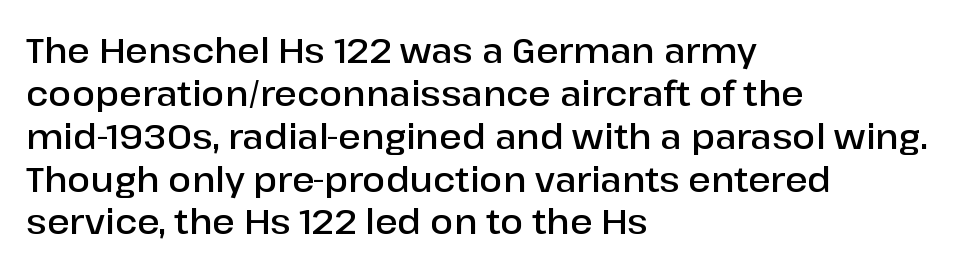
Looks like regular typesetting: each glyph gets only the width it needs. Its strokes are somewhat broadened, the hallmark of semibold type. Evenly set lines give the paragraph a standard silhouette. The string is rendered with underlining switched off.
